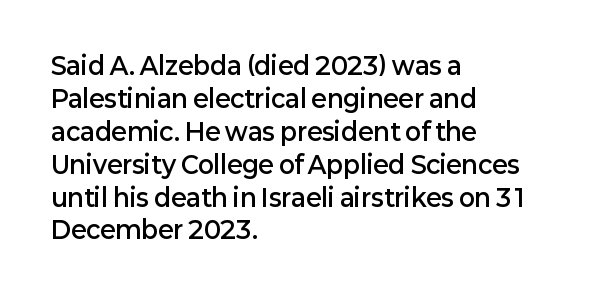
Leading: standard. The passage shown is semibold, sitting just below true bold. Descenders are the only things crossing below the line. Inter-character spacing is left at the font's built-in metrics. Notice how the stems are strictly vertical — no italics here.
